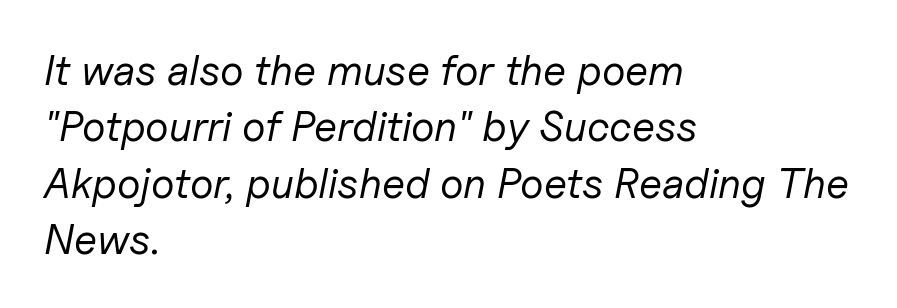
The image shows 42 px regular-weight type, italic (leaning right); set left-aligned, normal line spacing (1.34x), normal letter spacing, not underlined; low stroke contrast and a medium x-height.
